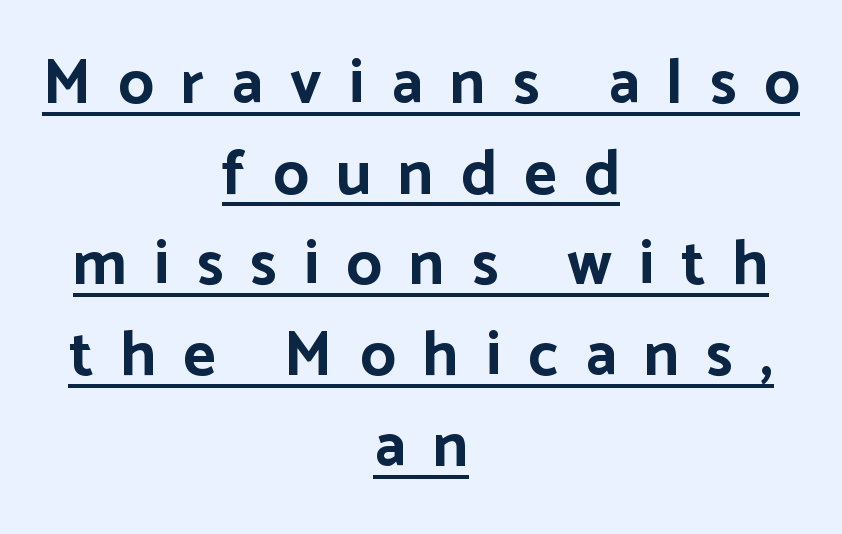
The image shows 63 px bold sans-serif type, upright; set centered, normal line spacing (1.44x), unusually wide letter spacing (+0.43 em), underlined; low stroke contrast and a medium x-height.
